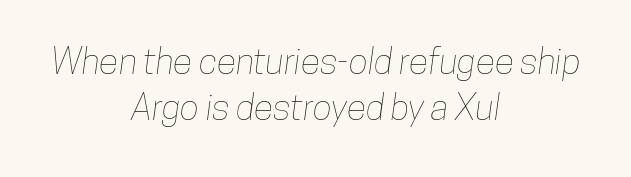
The image shows 36 px condensed type; set centered, normal line spacing (1.29x), normal letter spacing, not underlined; low stroke contrast and a medium x-height.
